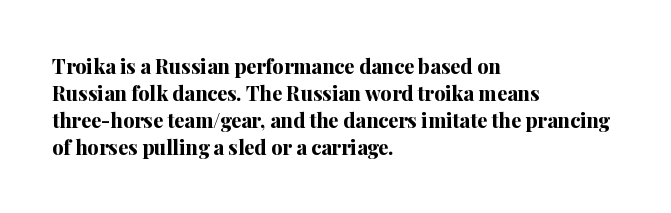
The font's upright variant was chosen for this text. Notice how the passage keeps a crisp vertical edge on the left only. Honestly, the row spacing looks completely unremarkable. Bare-footed words on every line.
